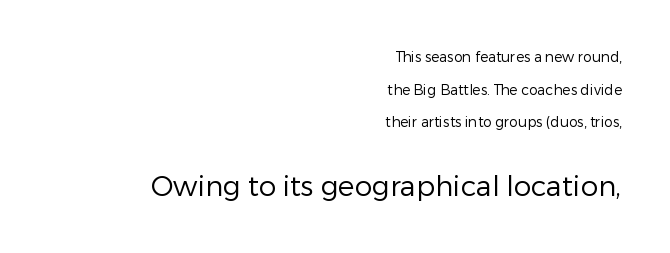
The space between consecutive lines is lavish. Posture: upright roman. The text was rendered using a sans face with plain stroke endings. Underlining? Definitely not there. A typesetter would call this zero additional tracking.
